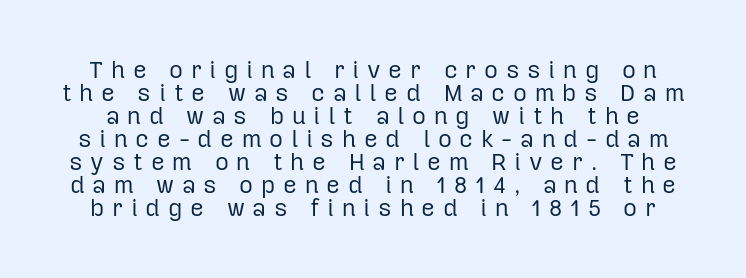
The image shows 24 px text type, upright; set tight line spacing (0.96x), unusually wide letter spacing (+0.32 em), not underlined.
